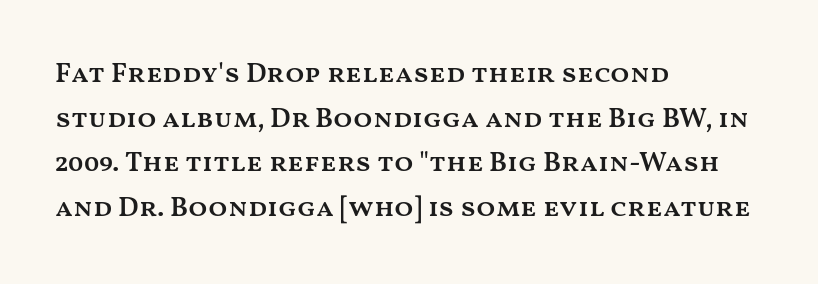
Q: Is the text bold? A: Semi-bold.
Q: Is the text italic (slanted)? A: No, it is upright.
Q: Is the text underlined? A: No.
Q: How is the paragraph aligned? A: Left-aligned.
Q: Is the spacing between letters normal or unusually wide? A: Normal.
Q: Is the spacing between lines tight, normal or loose? A: Normal.
Q: Width (condensed, normal, or wide)? A: Wide.
Q: Stroke contrast? A: Medium.
Q: x-height? A: Medium.
Q: Monospaced? A: No.
